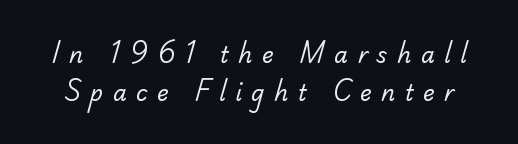
Does extra space separate the letters? Yes, quite a lot of it. This reads as an unemphasized weight, regular at the heaviest. Check under the words: just untouched page.
